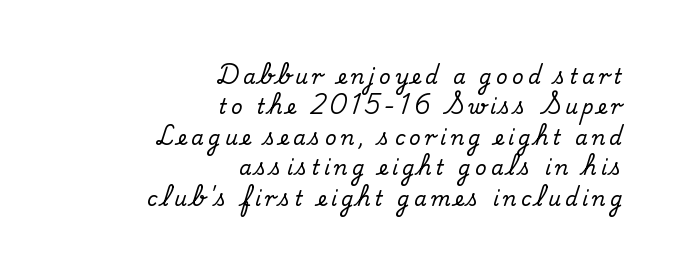
Q: Is the text italic (slanted)? A: Yes.
Q: Is the text underlined? A: No.
Q: How is the paragraph aligned? A: Right-aligned.
Q: Is the spacing between letters normal or unusually wide? A: Unusually wide.
Q: Is the spacing between lines tight, normal or loose? A: Normal.
